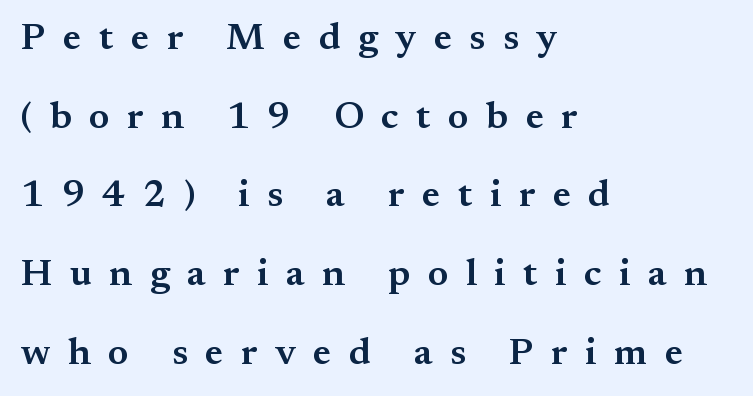
Typographic density is moderately raised because the face is semibold. The type family on display is of the serif kind. Is there any slant? The stems are plumb. The rendering inserts visible extra space after every character. Looks like regular typesetting: each glyph gets only the width it needs.
